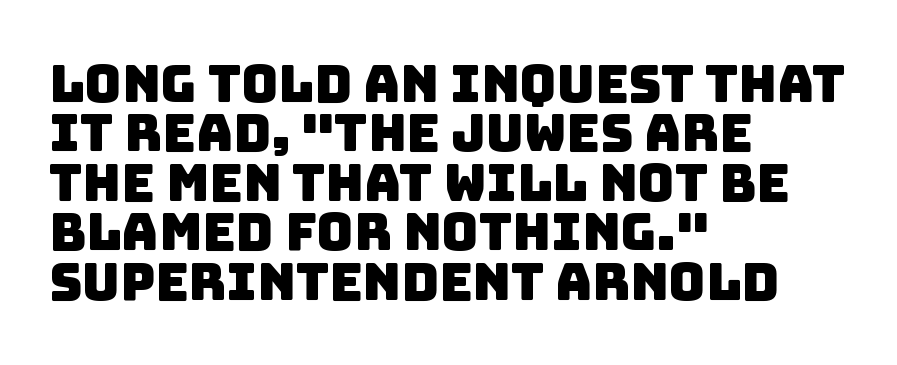
The image shows 51 px sans-serif type; set left-aligned, tight line spacing (0.97x), normal letter spacing, not underlined; low stroke contrast and a large x-height.
